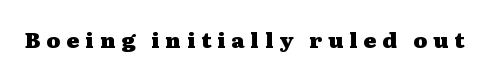
The image shows 21 px bold type, upright; set unusually wide letter spacing (+0.29 em), not underlined.
